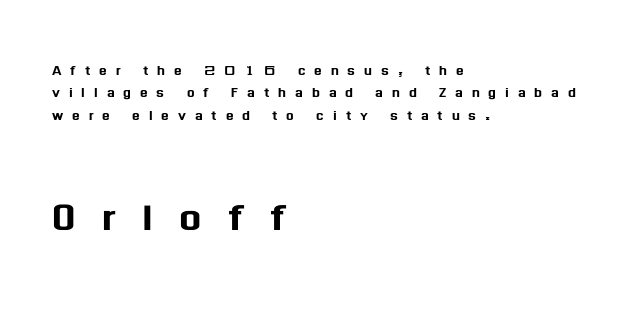
The image shows 53 px sans-serif type, upright; set left-aligned, normal line spacing (1.25x), unusually wide letter spacing (+0.49 em), not underlined; the second (bottom) block is 2.94x larger; medium stroke contrast and a medium x-height.
